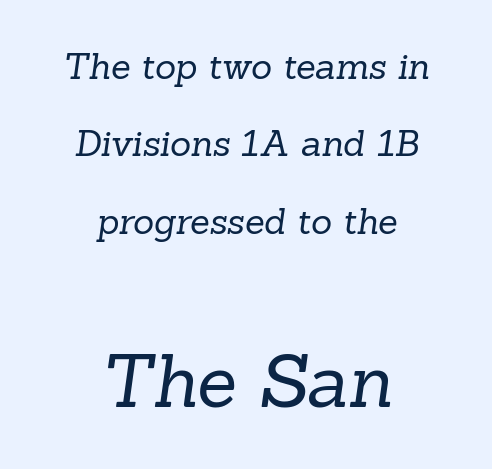
Unlike a clean sans, this face finishes its strokes with serifs. The rag falls on both sides of this text block equally. The letters advance in unequal steps, a hallmark of proportional type. Which chunk is bigger? The second one — the bottom block dwarfs the top.
